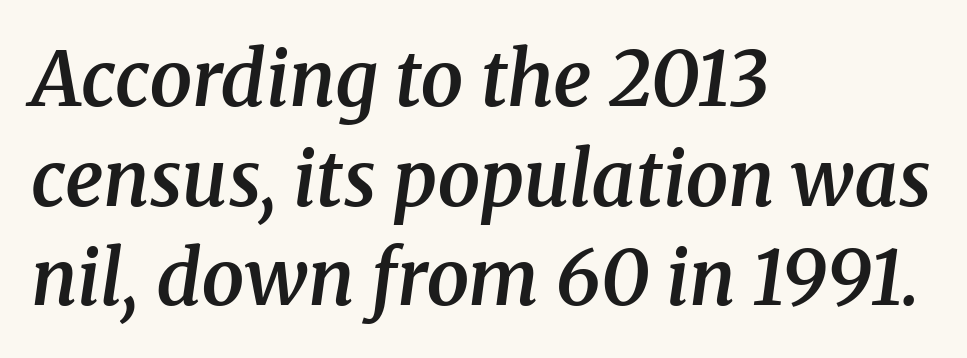
Every letter is mildly thick-stroked: semibold rather than bold. The words here are not underlined. You can tell it's italic because the verticals aren't actually vertical. The setting favours the left margin, as ordinary paragraphs usually do. The characters display serif detailing at their extremities.
